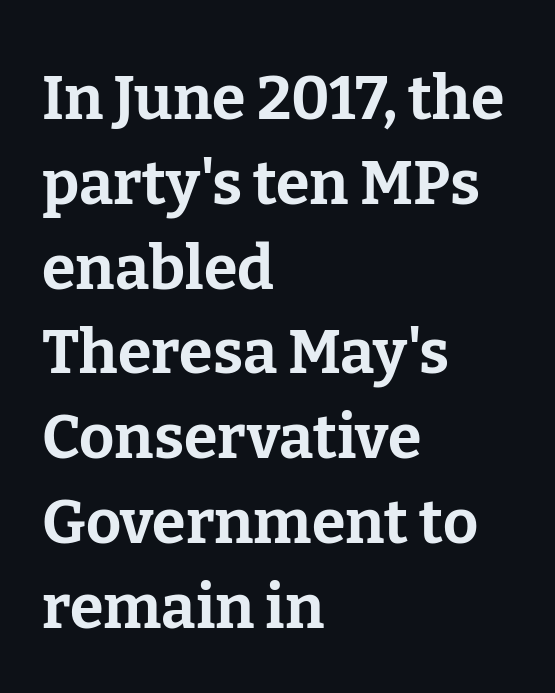
Horizontal alignment here is leftward, the default for most running prose. Ordinary non-slanted type is in use. The passage shown has conventional tracking throughout. Quick note: interline space is typical.
